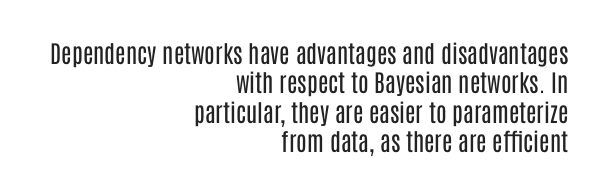
Does the copy run flush right? Yes — the right margin is perfectly even. The letterforms sit shoulder to shoulder at normal distance. Heaviness? Minimal to ordinary, like unemphasized prose. Posture: vertical. Quick note: underline off.
